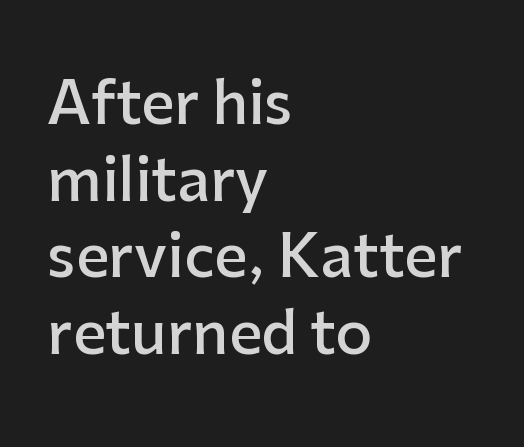
The image shows 58 px semibold sans-serif type, upright; set left-aligned, normal line spacing (1.32x), normal letter spacing, not underlined; low stroke contrast and a medium x-height.
